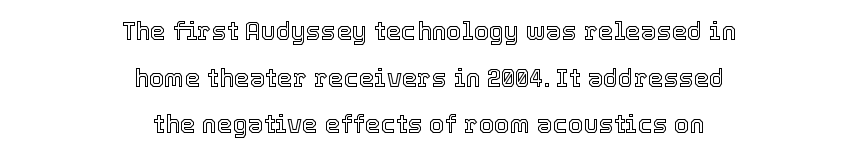
{"italic": "no", "underline": "no", "align": "center", "line_spacing_ratio": 1.87, "letter_spacing": "normal", "letter_spacing_em": 0.0, "glyph_px": 25}
